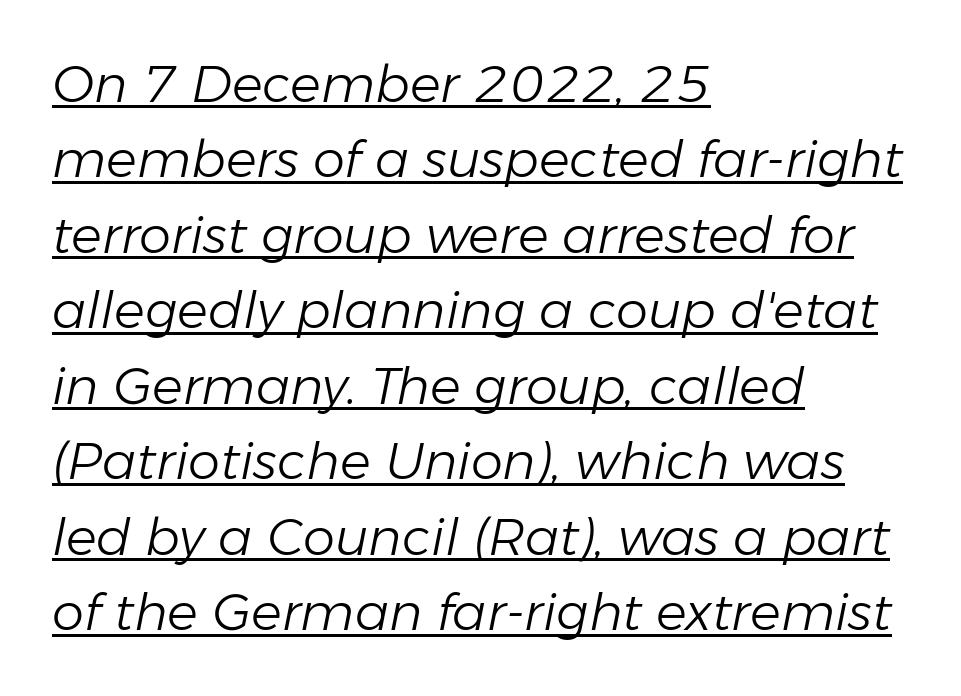
{"italic": "yes", "lean": "right", "slant_degrees": 11, "bold": "no", "weight": "light", "width": "normal", "stroke_contrast": "low", "x_height": "medium", "monospaced": "no", "underline": "yes", "align": "left", "line_spacing": "normal", "line_spacing_ratio": 1.48, "letter_spacing": "normal", "letter_spacing_em": 0.0, "glyph_px": 51}
